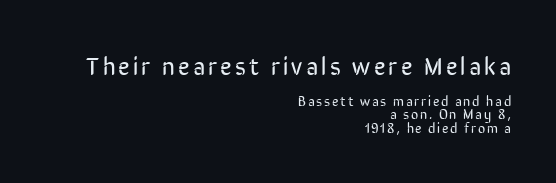
The image shows 25 px text type, upright; set right-aligned, tight line spacing (0.96x), not underlined; the first (top) block is 1.79x larger.
